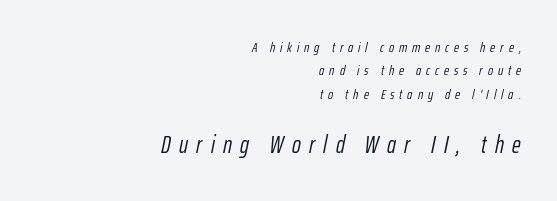
Q: Is the text bold? A: No.
Q: Is the text italic (slanted)? A: Yes, it leans right by about 12 degrees.
Q: Is the text underlined? A: No.
Q: How is the paragraph aligned? A: Right-aligned.
Q: Is the spacing between letters normal or unusually wide? A: Unusually wide.
Q: Is the spacing between lines tight, normal or loose? A: Normal.
Q: Which block of text is set in a larger size, the first (top) or the second (bottom)? A: The second (bottom) one.
